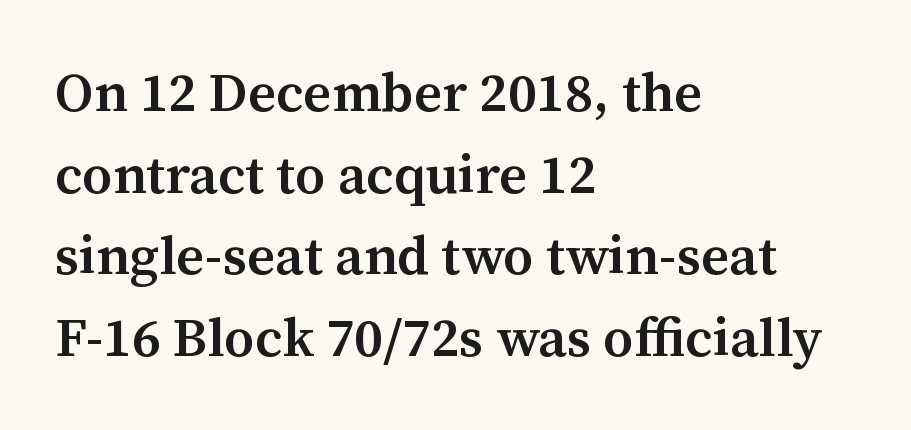
{"serif": "yes", "italic": "no", "bold": "semi", "weight": "semibold", "width": "normal", "stroke_contrast": "medium", "x_height": "medium", "monospaced": "no", "underline": "no", "align": "left", "line_spacing": "normal", "line_spacing_ratio": 1.51, "letter_spacing": "normal", "letter_spacing_em": 0.0, "glyph_px": 54}
